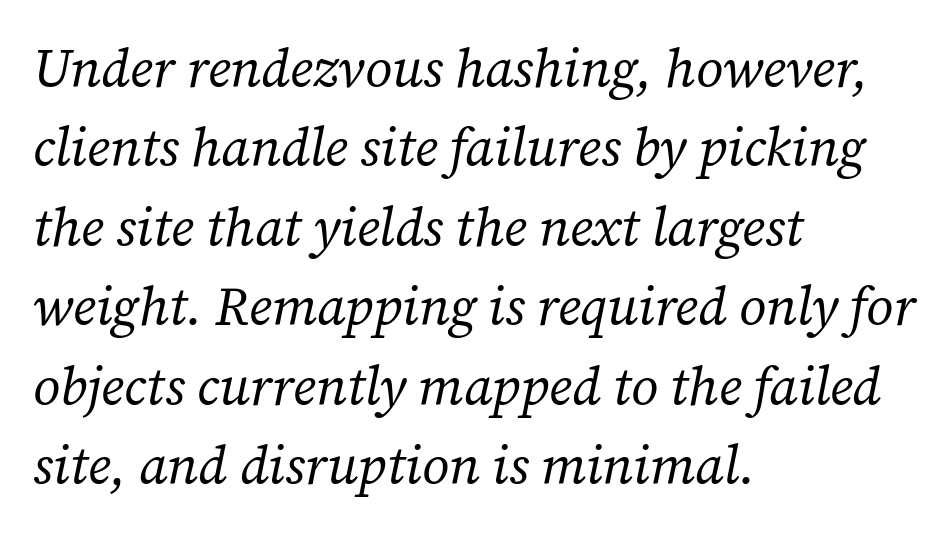
{"serif": "yes", "italic": "yes", "lean": "right", "slant_degrees": 12, "bold": "no", "weight": "regular", "width": "normal", "stroke_contrast": "low", "x_height": "medium", "monospaced": "no", "underline": "no", "align": "left", "line_spacing": "normal", "line_spacing_ratio": 1.5, "letter_spacing": "normal", "letter_spacing_em": 0.0, "glyph_px": 53}
